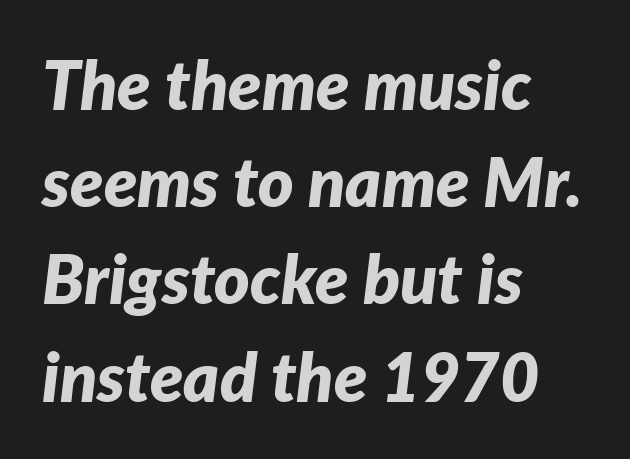
{"italic": "yes", "lean": "right", "slant_degrees": 7, "bold": "yes", "weight": "bold", "width": "normal", "stroke_contrast": "low", "x_height": "medium", "monospaced": "no", "underline": "no", "align": "left", "line_spacing": "normal", "line_spacing_ratio": 1.43, "letter_spacing": "normal", "letter_spacing_em": 0.0, "glyph_px": 68}
